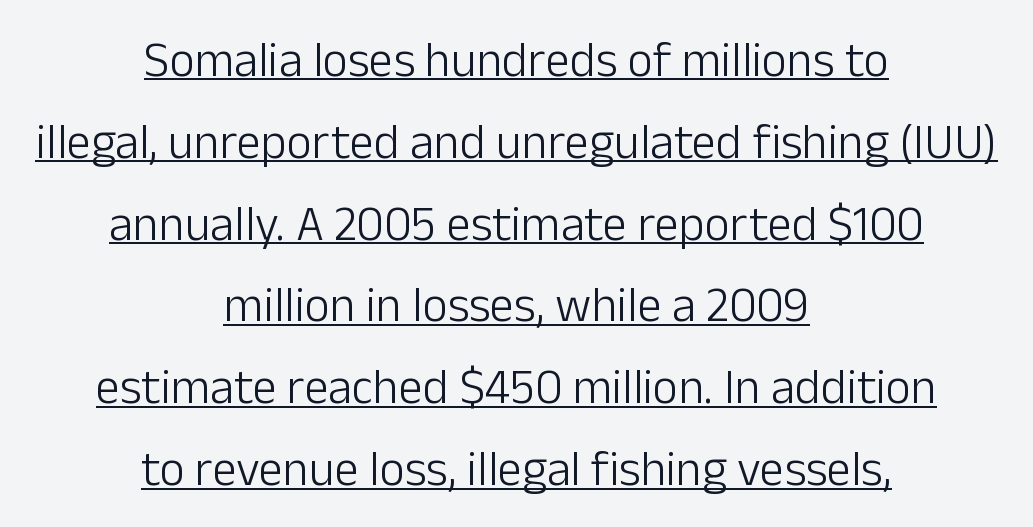
Q: Is the text bold? A: No.
Q: Is the text italic (slanted)? A: No, it is upright.
Q: Is the typeface a serif or a sans-serif typeface? A: Sans-serif.
Q: Is the text underlined? A: Yes.
Q: How is the paragraph aligned? A: Centered.
Q: Is the spacing between letters normal or unusually wide? A: Normal.
Q: Is the spacing between lines tight, normal or loose? A: Normal.
Q: Width (condensed, normal, or wide)? A: Normal.
Q: Stroke contrast? A: Low.
Q: x-height? A: Medium.
Q: Monospaced? A: No.
